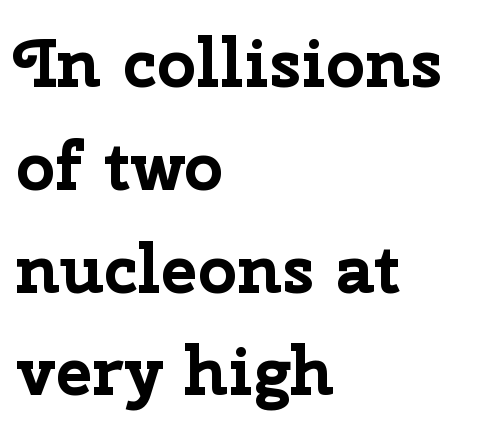
Is the block centered? No — it sits flush against the left margin. Words float on clear page, feet unadorned. The passage shown is emphatically bold. Notice how the stems are strictly vertical — no italics here. A typesetter would call this proportional, since set widths differ per character. Vertical spacing — default.
